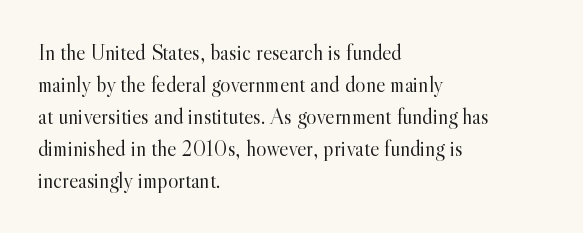
{"italic": "no", "bold": "no", "underline": "no", "align": "left", "line_spacing": "normal", "line_spacing_ratio": 1.46, "letter_spacing": "normal", "letter_spacing_em": 0.0, "glyph_px": 22}
